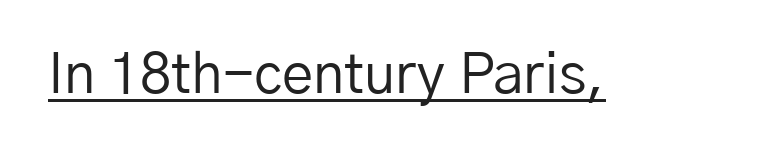
{"serif": "no", "italic": "no", "bold": "no", "weight": "regular", "width": "normal", "stroke_contrast": "low", "x_height": "medium", "monospaced": "no", "underline": "yes", "letter_spacing": "normal", "letter_spacing_em": 0.0, "glyph_px": 56}
